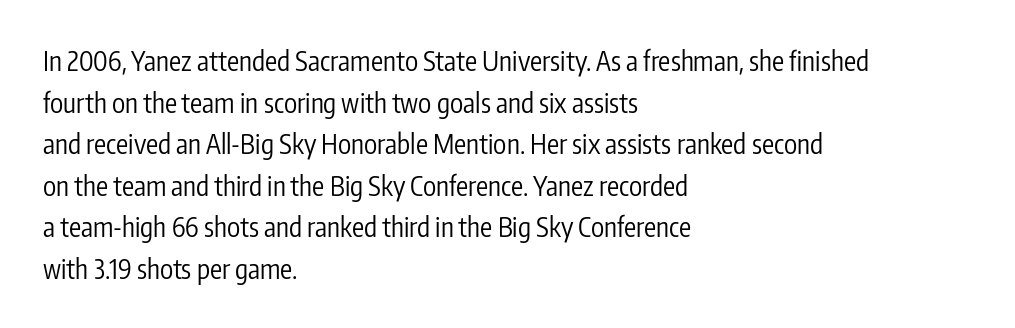
This sample uses an upright cut, with every glyph sitting square on the baseline. Lines of text with bare space underneath. The setting favours the left margin, as ordinary paragraphs usually do. Leading: standard. The typesetting does not lean heavy: it is not bold. You could call the tracking neutral — neither tight nor loose.
